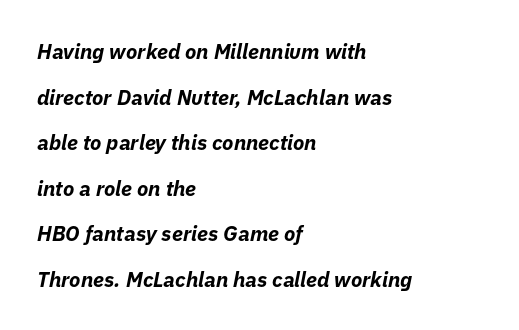
The image shows 21 px bold type, italic (leaning right); set left-aligned, loose line spacing (2.17x), normal letter spacing, not underlined.
